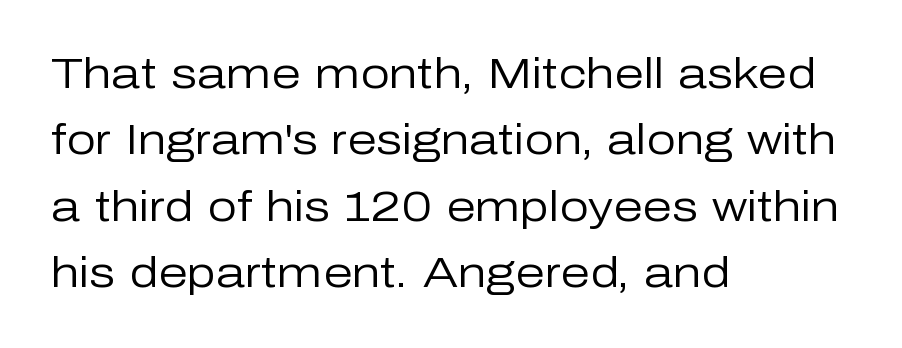
{"serif": "no", "italic": "no", "bold": "no", "weight": "regular", "width": "normal", "stroke_contrast": "low", "x_height": "medium", "monospaced": "no", "underline": "no", "align": "left", "line_spacing": "normal", "line_spacing_ratio": 1.58, "letter_spacing": "normal", "letter_spacing_em": 0.0, "glyph_px": 42}
